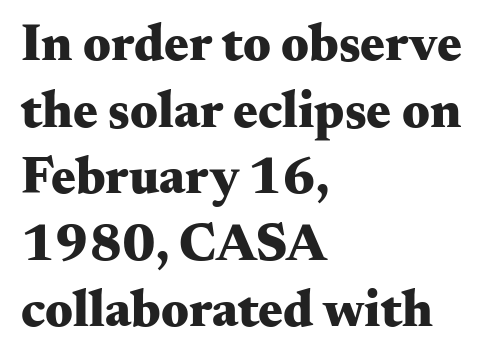
{"serif": "yes", "italic": "no", "bold": "yes", "weight": "heavy", "width": "wide", "stroke_contrast": "medium", "x_height": "small", "monospaced": "no", "underline": "no", "align": "left", "line_spacing": "normal", "line_spacing_ratio": 1.28, "letter_spacing": "normal", "letter_spacing_em": 0.0, "glyph_px": 52}
